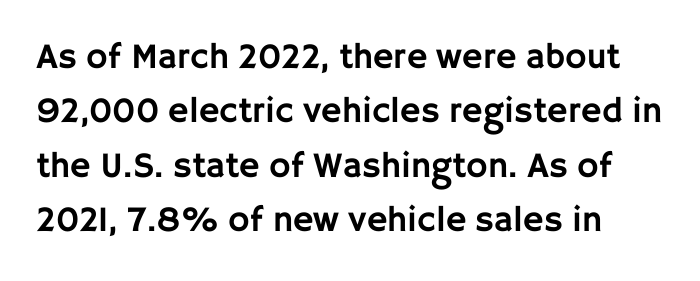
The image shows 36 px sans-serif type, upright; set normal line spacing (1.51x), normal letter spacing, not underlined; low stroke contrast and a large x-height.
